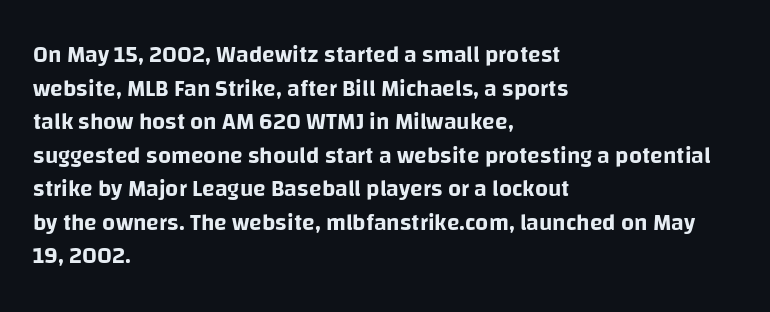
Q: Is the text italic (slanted)? A: No, it is upright.
Q: Is the text underlined? A: No.
Q: How is the paragraph aligned? A: Left-aligned.
Q: Is the spacing between letters normal or unusually wide? A: Normal.
Q: Is the spacing between lines tight, normal or loose? A: Normal.
